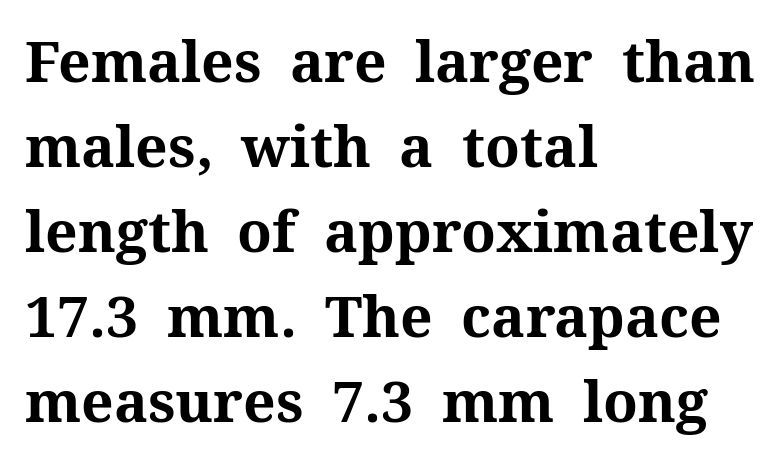
Each letter keeps its own natural width here, so spacing adapts to shape. To sum up the face: it has serifs. Notice how descenders clear the ascenders below comfortably — that's standard leading. Glyph-to-glyph distance matches everyday printed text. Descenders are the only things crossing below the line.
